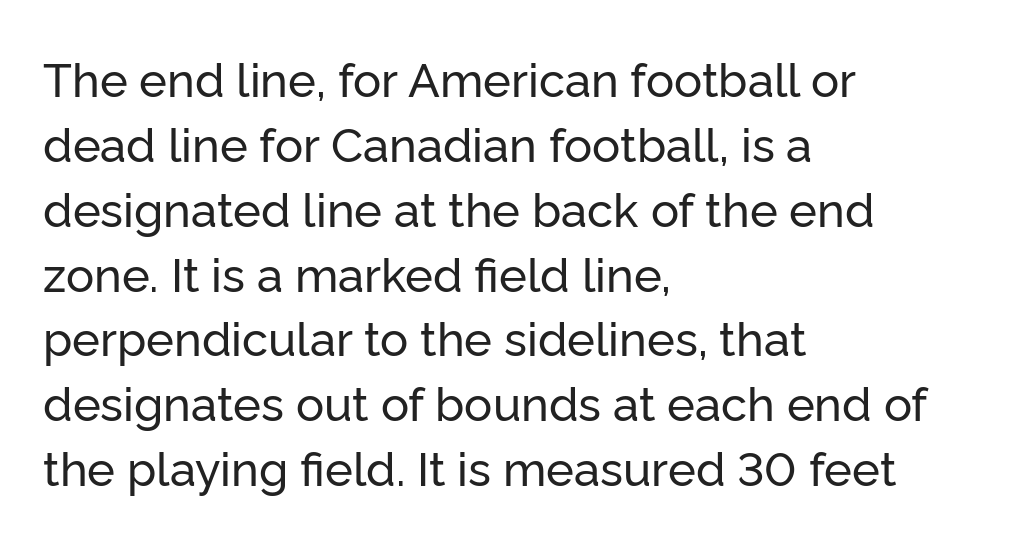
The image shows 47 px sans-serif type, upright; set left-aligned, normal line spacing (1.38x), normal letter spacing, not underlined; low stroke contrast and a medium x-height.
